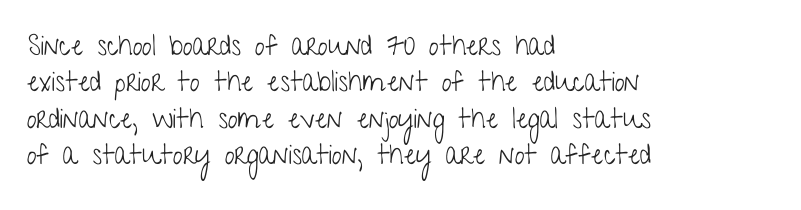
The image shows 28 px light, condensed sans-serif type, upright; set left-aligned, normal line spacing (1.3x), normal letter spacing, not underlined; low stroke contrast and a medium x-height.
